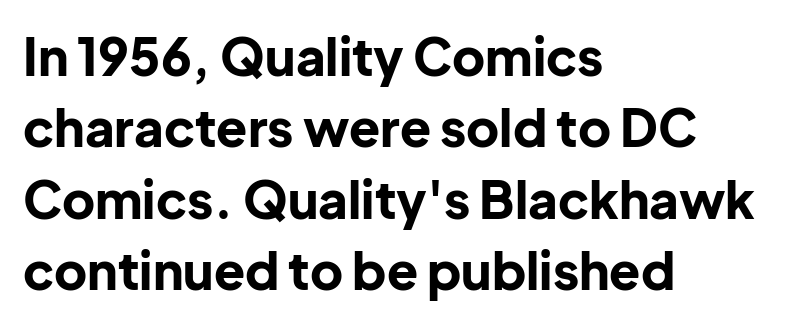
{"serif": "no", "italic": "no", "bold": "yes", "weight": "bold", "width": "normal", "stroke_contrast": "low", "x_height": "medium", "monospaced": "no", "underline": "no", "align": "left", "line_spacing": "normal", "line_spacing_ratio": 1.4, "letter_spacing": "normal", "letter_spacing_em": 0.0, "glyph_px": 51}
